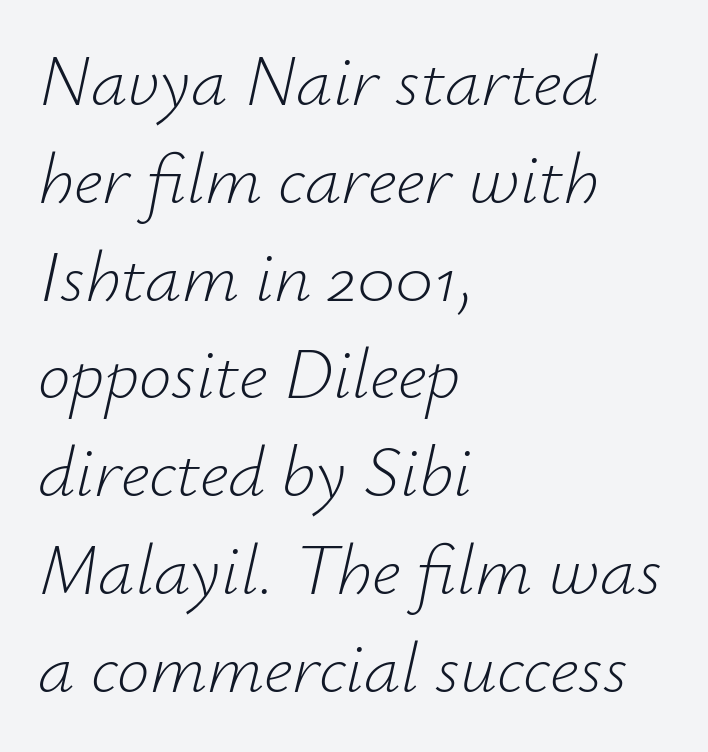
{"italic": "yes", "lean": "right", "slant_degrees": 12, "bold": "no", "weight": "light", "width": "normal", "stroke_contrast": "low", "x_height": "small", "monospaced": "no", "underline": "no", "align": "left", "line_spacing": "normal", "line_spacing_ratio": 1.34, "letter_spacing": "normal", "letter_spacing_em": 0.0, "glyph_px": 73}
